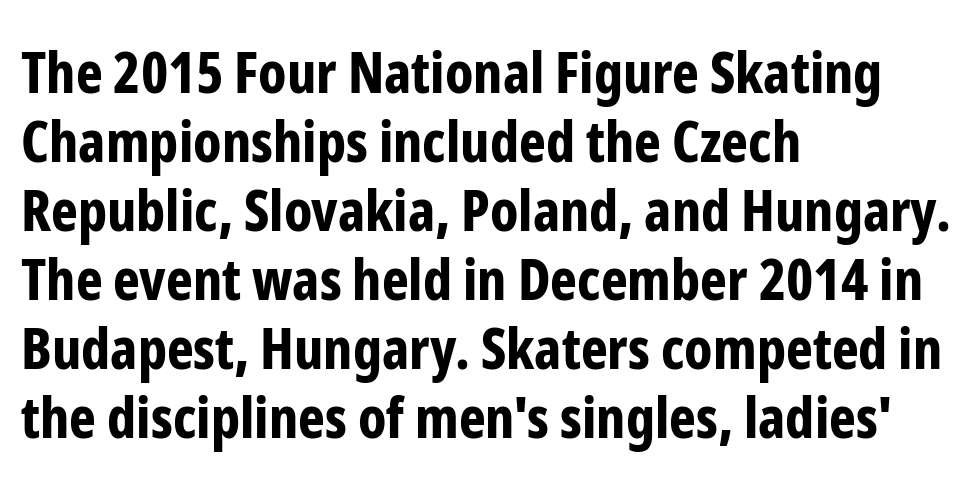
Q: Is the text bold? A: Yes.
Q: Is the text italic (slanted)? A: No, it is upright.
Q: Is the typeface a serif or a sans-serif typeface? A: Sans-serif.
Q: Is the text underlined? A: No.
Q: How is the paragraph aligned? A: Left-aligned.
Q: Is the spacing between letters normal or unusually wide? A: Normal.
Q: Width (condensed, normal, or wide)? A: Condensed.
Q: Stroke contrast? A: Low.
Q: x-height? A: Medium.
Q: Monospaced? A: No.
